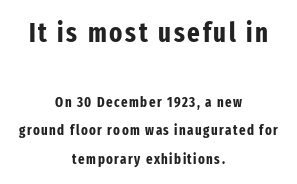
{"italic": "no", "bold": "yes", "underline": "no", "align": "center", "line_spacing": "loose", "line_spacing_ratio": 2.04, "larger_block": "first", "size_ratio": 1.93, "glyph_px": 27}
